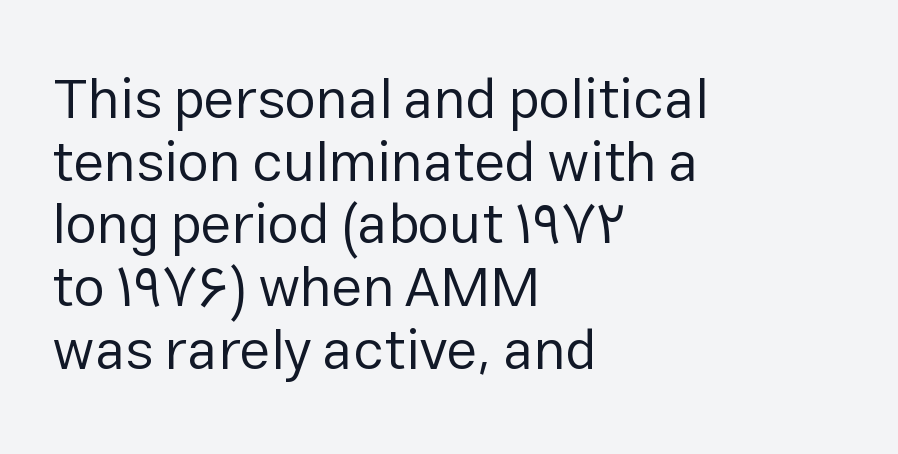
{"serif": "no", "italic": "no", "bold": "no", "weight": "regular", "width": "normal", "stroke_contrast": "low", "x_height": "medium", "monospaced": "no", "underline": "no", "align": "left", "line_spacing": "tight", "line_spacing_ratio": 1.12, "letter_spacing": "normal", "letter_spacing_em": 0.0, "glyph_px": 56}
